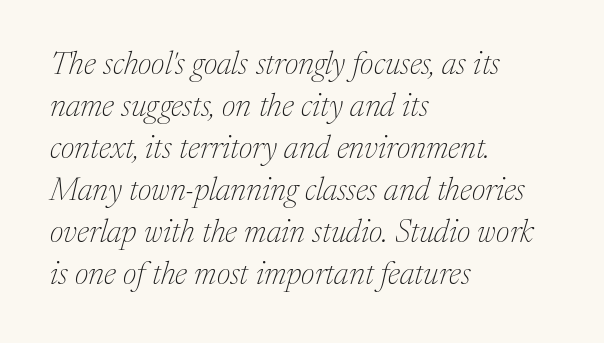
Q: Is the text bold? A: No.
Q: Is the text italic (slanted)? A: Yes, it leans right by about 17 degrees.
Q: Is the typeface a serif or a sans-serif typeface? A: Serif.
Q: Is the text underlined? A: No.
Q: How is the paragraph aligned? A: Left-aligned.
Q: Is the spacing between letters normal or unusually wide? A: Normal.
Q: Is the spacing between lines tight, normal or loose? A: Normal.
Q: Width (condensed, normal, or wide)? A: Normal.
Q: Stroke contrast? A: Medium.
Q: x-height? A: Medium.
Q: Monospaced? A: No.
